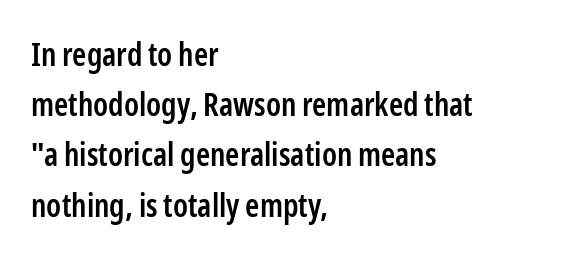
The image shows 32 px semibold, condensed sans-serif type, upright; set left-aligned, normal line spacing (1.57x), normal letter spacing, not underlined; low stroke contrast and a medium x-height.
